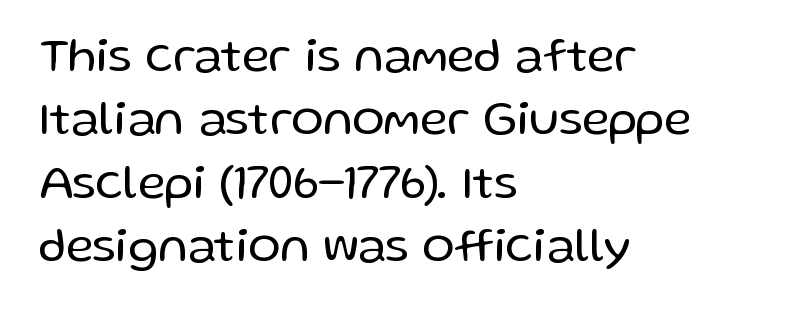
Q: Is the text bold? A: No.
Q: Is the text italic (slanted)? A: No, it is upright.
Q: Is the typeface a serif or a sans-serif typeface? A: Sans-serif.
Q: Is the text underlined? A: No.
Q: How is the paragraph aligned? A: Left-aligned.
Q: Is the spacing between letters normal or unusually wide? A: Normal.
Q: Is the spacing between lines tight, normal or loose? A: Normal.
Q: Width (condensed, normal, or wide)? A: Normal.
Q: Stroke contrast? A: Low.
Q: x-height? A: Medium.
Q: Monospaced? A: No.
